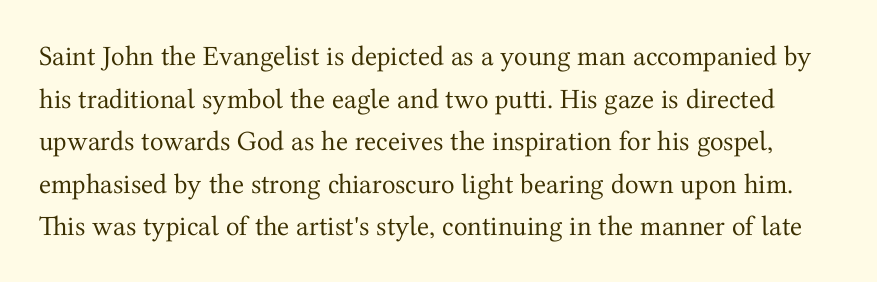
The letters advance in unequal steps, a hallmark of proportional type. When letters stand straight like this, we call the style roman or upright. Evenly set lines give the paragraph a standard silhouette. Honestly, the letter spacing is just normal — you wouldn't notice it.
